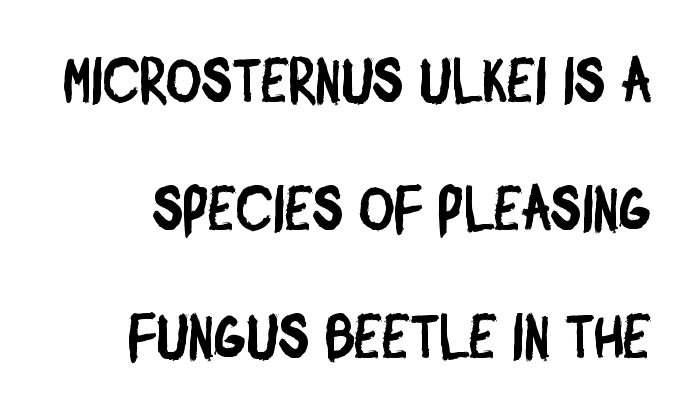
The image shows 61 px condensed sans-serif type; set loose line spacing (2.1x), normal letter spacing, not underlined; low stroke contrast and a large x-height.
